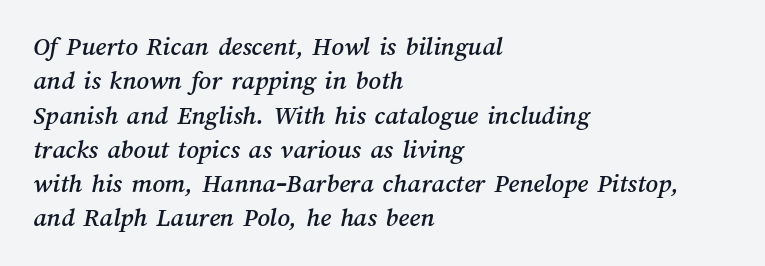
Q: Is the text underlined? A: No.
Q: How is the paragraph aligned? A: Left-aligned.
Q: Is the spacing between letters normal or unusually wide? A: Normal.
Q: Is the spacing between lines tight, normal or loose? A: Normal.
